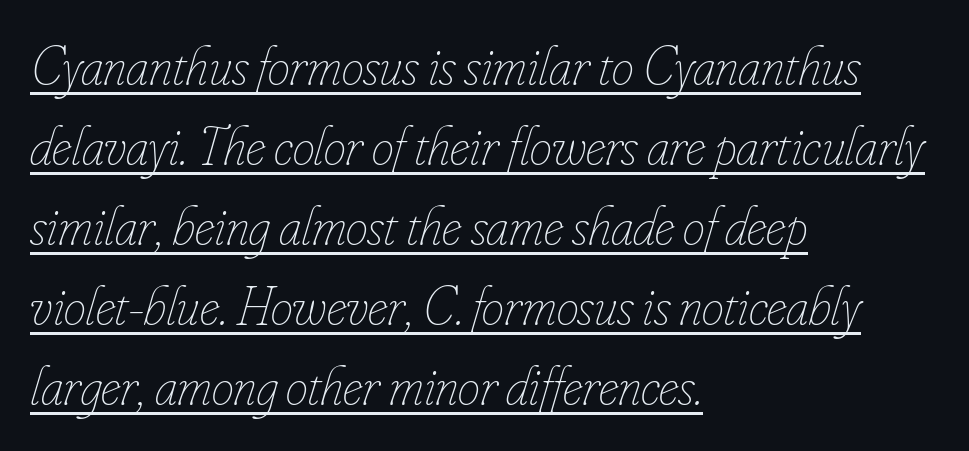
The image shows 56 px thin, condensed type, italic (leaning right); set left-aligned, normal line spacing (1.43x), normal letter spacing, underlined; low stroke contrast and a small x-height.
